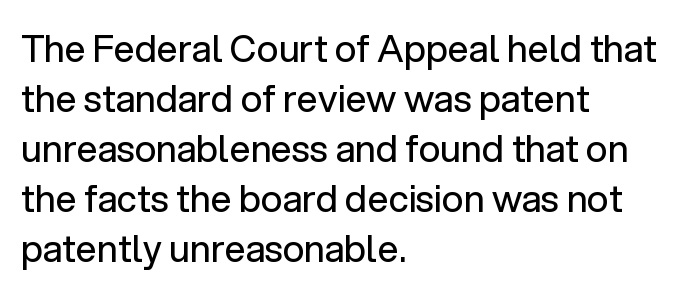
This sample uses plain, unmodified letter spacing. A typesetter would label this face a sans. Any mark beneath the type? The region is blank. Each letter keeps its own natural width here, so spacing adapts to shape.
